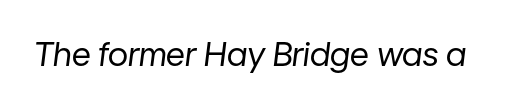
Slanted lettering throughout. Spacing between characters is what you'd get straight out of the box. The specimen omits any rule beneath the text block's lines. This is not heavy type; no bold has been used. Here the designer chose a conventional face with non-uniform glyph widths.
